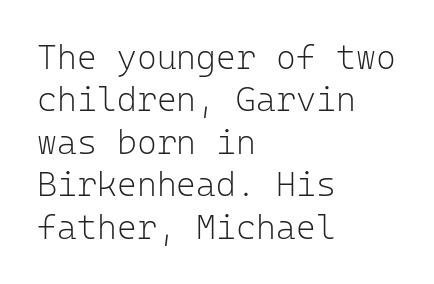
Q: Is the text bold? A: No.
Q: Is the text italic (slanted)? A: No, it is upright.
Q: Is the typeface a serif or a sans-serif typeface? A: Sans-serif.
Q: Is the text underlined? A: No.
Q: How is the paragraph aligned? A: Left-aligned.
Q: Is the spacing between letters normal or unusually wide? A: Normal.
Q: Is the spacing between lines tight, normal or loose? A: Normal.
Q: Width (condensed, normal, or wide)? A: Normal.
Q: Stroke contrast? A: Low.
Q: x-height? A: Medium.
Q: Monospaced? A: Yes.
